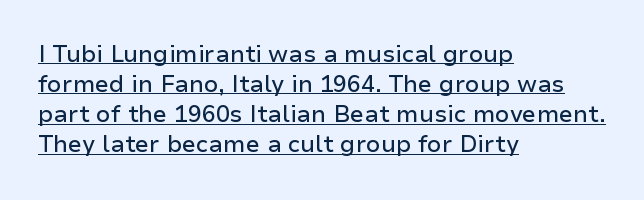
{"italic": "no", "underline": "yes", "align": "left", "line_spacing": "normal", "line_spacing_ratio": 1.31, "letter_spacing": "normal", "letter_spacing_em": 0.0, "glyph_px": 23}
